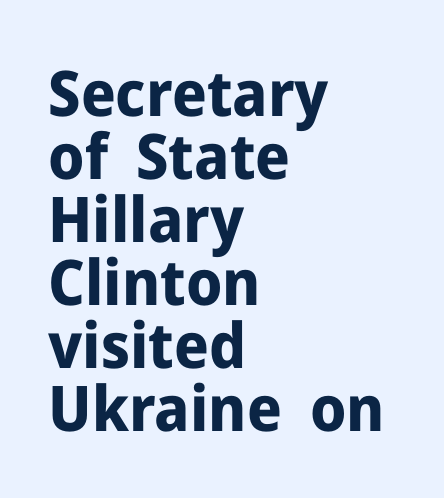
{"serif": "no", "italic": "no", "bold": "yes", "weight": "bold", "width": "normal", "stroke_contrast": "low", "x_height": "medium", "monospaced": "no", "underline": "no", "align": "left", "line_spacing": "tight", "line_spacing_ratio": 1.0, "letter_spacing": "normal", "letter_spacing_em": 0.0, "glyph_px": 63}
